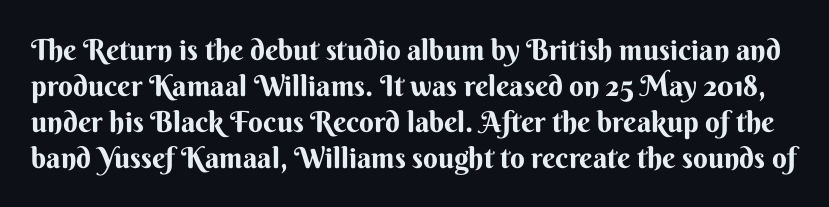
The image shows 29 px bold sans-serif type, upright; set line spacing 1.24x, normal letter spacing, not underlined; medium stroke contrast and a small x-height.
